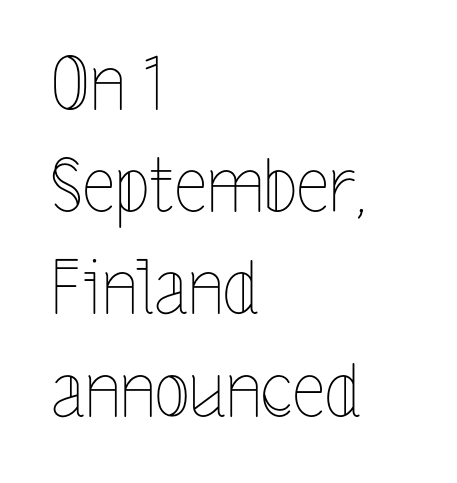
{"italic": "no", "bold": "no", "weight": "thin", "width": "condensed", "x_height": "medium", "monospaced": "no", "underline": "no", "align": "left", "line_spacing": "normal", "line_spacing_ratio": 1.4, "letter_spacing": "normal", "letter_spacing_em": 0.0, "glyph_px": 73}
